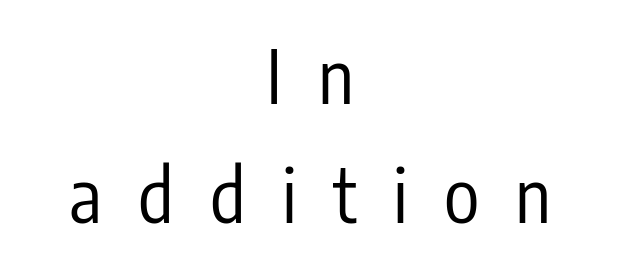
{"serif": "no", "italic": "no", "bold": "no", "weight": "regular", "width": "condensed", "stroke_contrast": "low", "x_height": "medium", "monospaced": "no", "underline": "no", "align": "center", "line_spacing": "normal", "line_spacing_ratio": 1.61, "letter_spacing": "wide", "letter_spacing_em": 0.49, "glyph_px": 74}
